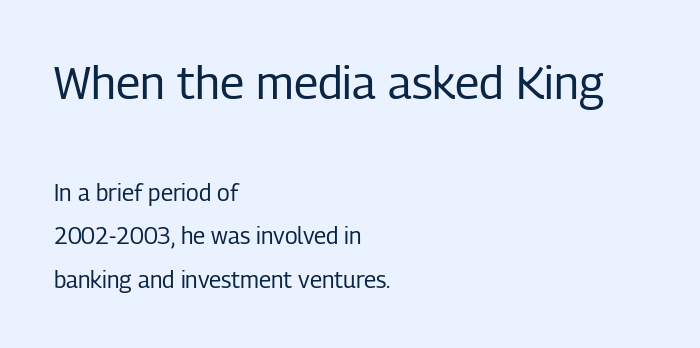
{"serif": "no", "italic": "no", "bold": "no", "weight": "regular", "width": "condensed", "stroke_contrast": "low", "x_height": "medium", "monospaced": "no", "underline": "no", "align": "left", "line_spacing_ratio": 1.89, "letter_spacing": "normal", "letter_spacing_em": 0.0, "larger_block": "first", "size_ratio": 2.0, "glyph_px": 46}
